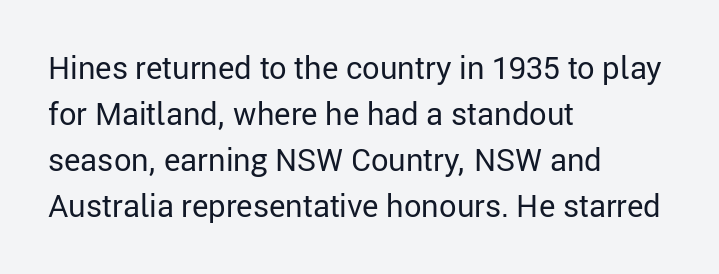
The image shows 31 px regular-weight sans-serif type, upright; set left-aligned, normal line spacing (1.48x), normal letter spacing, not underlined; low stroke contrast and a medium x-height.
